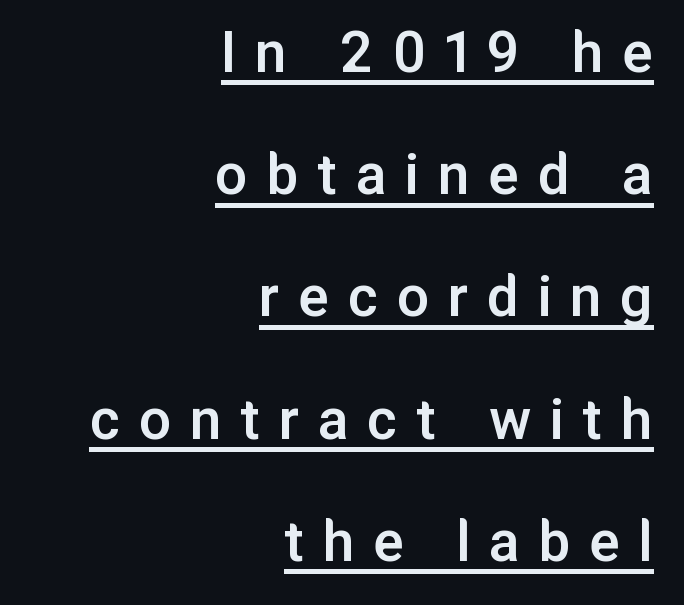
Q: Is the text bold? A: Semi-bold.
Q: Is the text italic (slanted)? A: No, it is upright.
Q: Is the typeface a serif or a sans-serif typeface? A: Sans-serif.
Q: Is the text underlined? A: Yes.
Q: How is the paragraph aligned? A: Right-aligned.
Q: Is the spacing between letters normal or unusually wide? A: Unusually wide.
Q: Is the spacing between lines tight, normal or loose? A: Loose.
Q: Width (condensed, normal, or wide)? A: Normal.
Q: Stroke contrast? A: Low.
Q: x-height? A: Medium.
Q: Monospaced? A: No.
